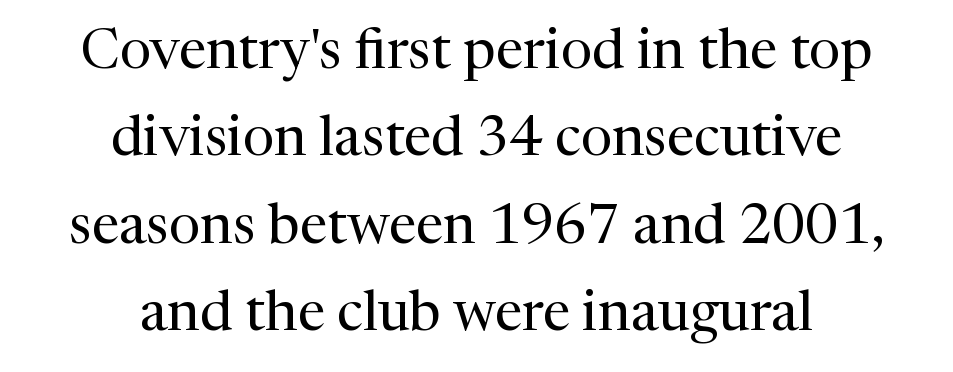
Q: Is the text bold? A: No.
Q: Is the text italic (slanted)? A: No, it is upright.
Q: Is the typeface a serif or a sans-serif typeface? A: Serif.
Q: Is the text underlined? A: No.
Q: How is the paragraph aligned? A: Centered.
Q: Is the spacing between letters normal or unusually wide? A: Normal.
Q: Is the spacing between lines tight, normal or loose? A: Normal.
Q: Width (condensed, normal, or wide)? A: Normal.
Q: Stroke contrast? A: Medium.
Q: x-height? A: Medium.
Q: Monospaced? A: No.
